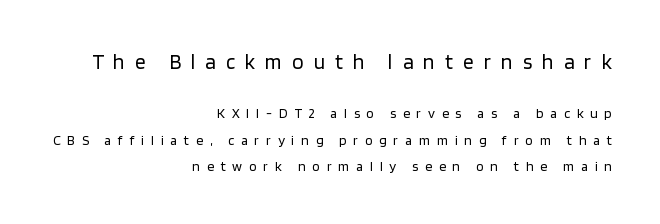
{"italic": "no", "bold": "no", "underline": "no", "align": "right", "line_spacing_ratio": 1.89, "letter_spacing": "wide", "letter_spacing_em": 0.48, "larger_block": "first", "size_ratio": 1.5, "glyph_px": 21}
